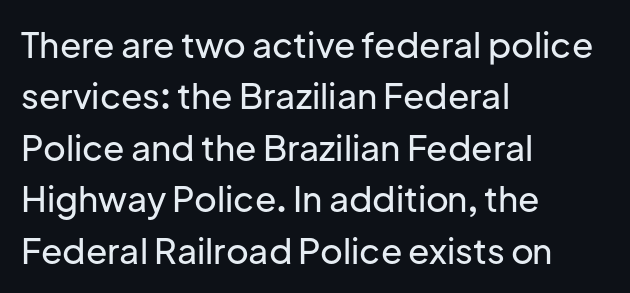
Q: Is the text italic (slanted)? A: No, it is upright.
Q: Is the typeface a serif or a sans-serif typeface? A: Sans-serif.
Q: Is the text underlined? A: No.
Q: How is the paragraph aligned? A: Left-aligned.
Q: Is the spacing between letters normal or unusually wide? A: Normal.
Q: Is the spacing between lines tight, normal or loose? A: Normal.
Q: Width (condensed, normal, or wide)? A: Normal.
Q: Stroke contrast? A: Low.
Q: x-height? A: Medium.
Q: Monospaced? A: No.
